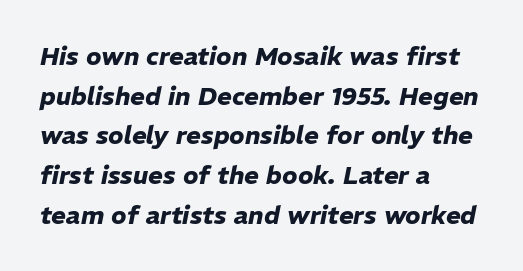
Q: Is the text bold? A: Yes.
Q: Is the text italic (slanted)? A: Yes, it leans right by about 11 degrees.
Q: Is the text underlined? A: No.
Q: How is the paragraph aligned? A: Left-aligned.
Q: Is the spacing between letters normal or unusually wide? A: Normal.
Q: Is the spacing between lines tight, normal or loose? A: Normal.
